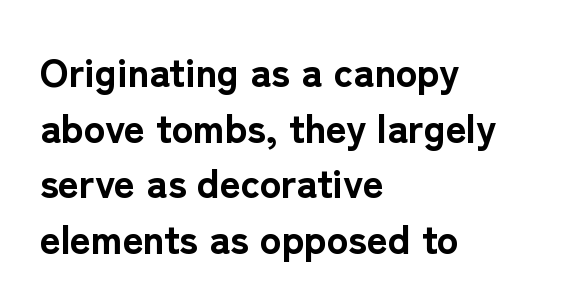
The passage shown is typed in a proportional face where columns would drift. Vertical spacing — default. This sample is left-justified, so line endings fall wherever the words run out. Students, this is bold: see how much ink each stroke carries. A sans-serif font was chosen for this passage.
